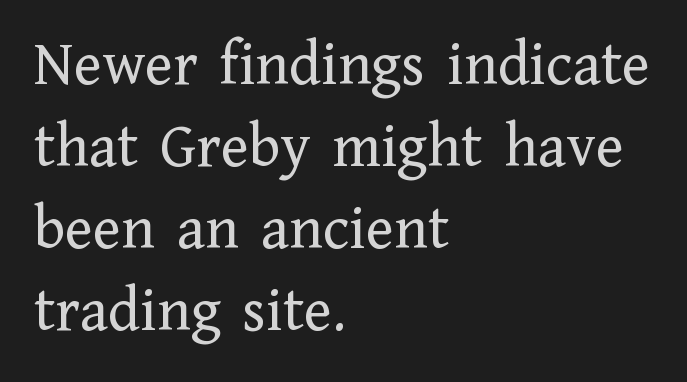
{"serif": "yes", "italic": "no", "bold": "no", "weight": "regular", "width": "normal", "stroke_contrast": "low", "x_height": "medium", "monospaced": "no", "underline": "no", "align": "left", "line_spacing": "normal", "line_spacing_ratio": 1.28, "letter_spacing": "normal", "letter_spacing_em": 0.0, "glyph_px": 64}
